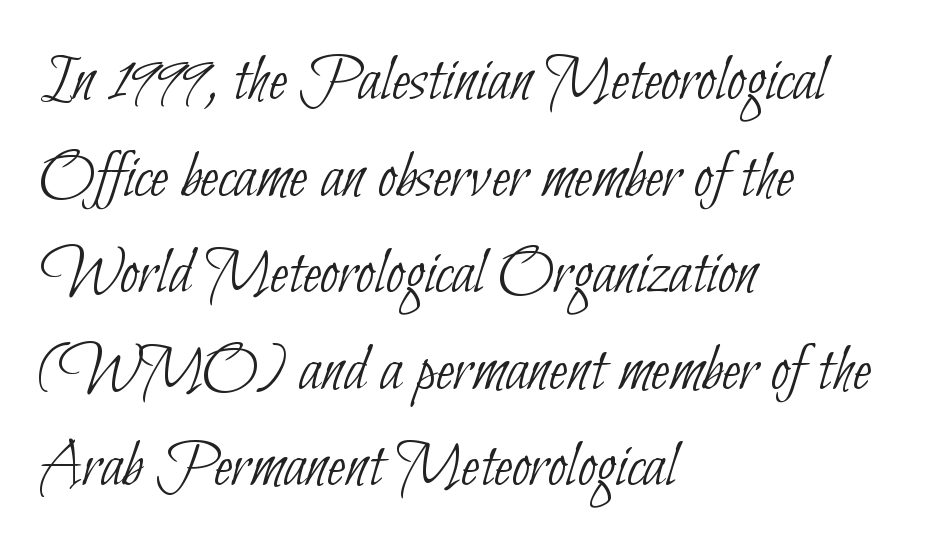
Q: Is the text bold? A: No.
Q: Is the typeface a serif or a sans-serif typeface? A: Sans-serif.
Q: Is the text underlined? A: No.
Q: How is the paragraph aligned? A: Left-aligned.
Q: Is the spacing between letters normal or unusually wide? A: Normal.
Q: Is the spacing between lines tight, normal or loose? A: Normal.
Q: Width (condensed, normal, or wide)? A: Condensed.
Q: Stroke contrast? A: Low.
Q: x-height? A: Small.
Q: Monospaced? A: No.
